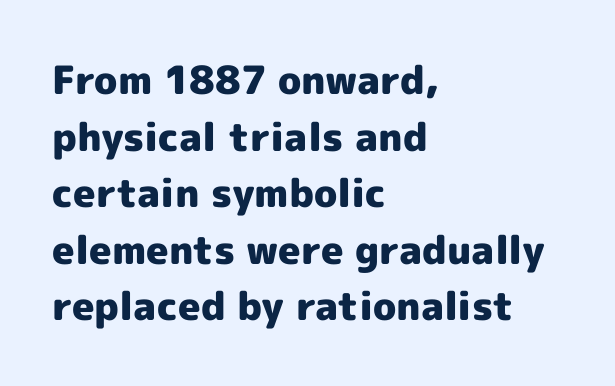
The space beneath each line is pristine and unruled. The passage shown is typed in a proportional face where columns would drift. Every character sits straight up, as roman type does. These lines stack with their left ends in a neat column. Strokes here are thick enough to call this a true bold. The tracking reads as untouched default to a designer's eye.
